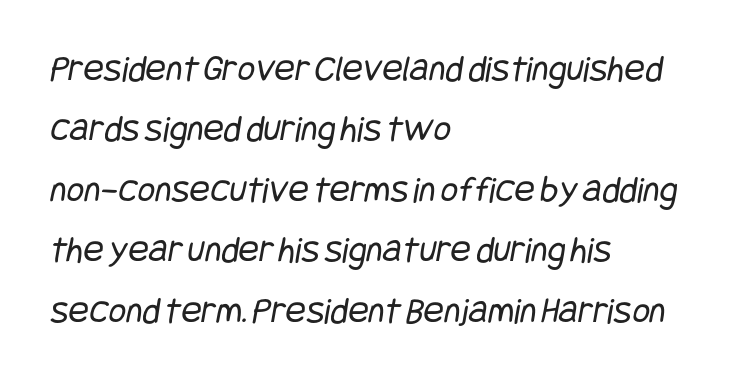
{"serif": "no", "bold": "no", "weight": "regular", "width": "condensed", "stroke_contrast": "low", "x_height": "large", "underline": "no", "align": "left", "line_spacing": "normal", "line_spacing_ratio": 1.59, "letter_spacing": "normal", "letter_spacing_em": 0.0, "glyph_px": 38}
